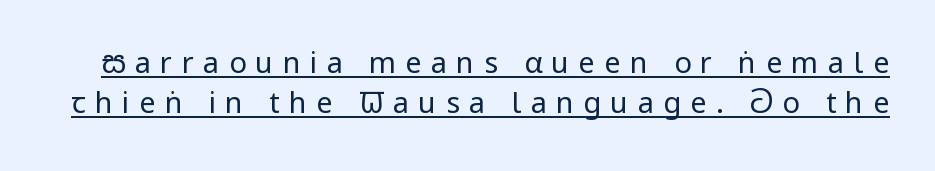
The lines sit at an ordinary, default distance from one another. The rendering uses natural spacing where letterforms have individual widths. It's the straight-up-and-down kind of type. Serif or sans? Sans — the stroke terminals are bare.
